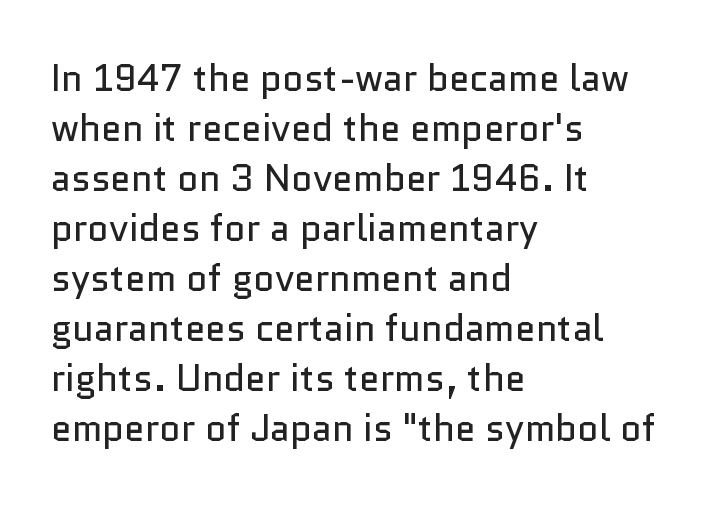
The image shows 37 px regular-weight sans-serif type, upright; set left-aligned, normal line spacing (1.35x), normal letter spacing, not underlined; low stroke contrast and a medium x-height.
